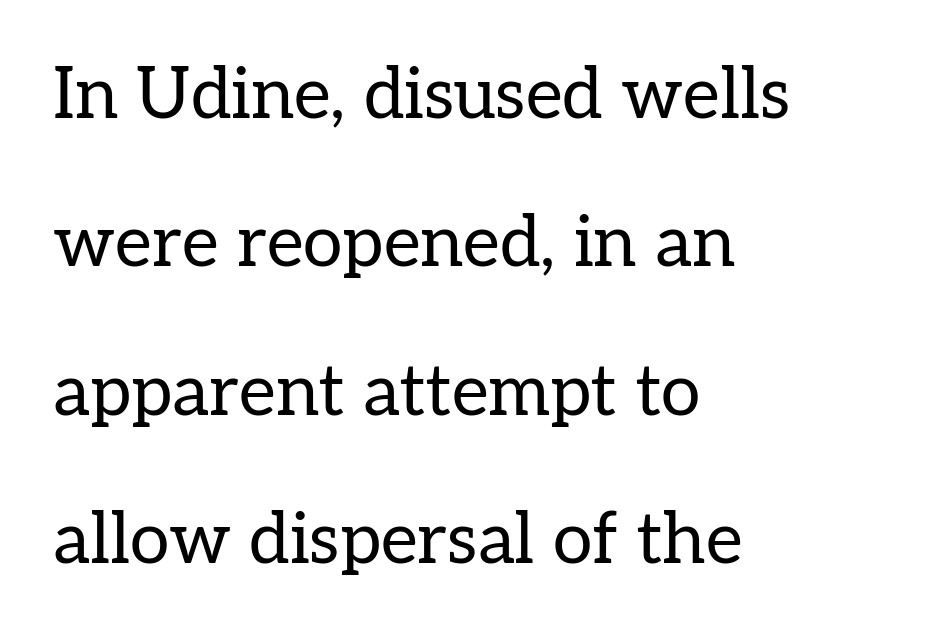
The typeface chosen for these lines features serifs. The type sits square on the baseline with zero lean. Each word holds together tightly as a unit, with standard inter-letter gaps. Heaviness? Minimal to ordinary, like unemphasized prose.
